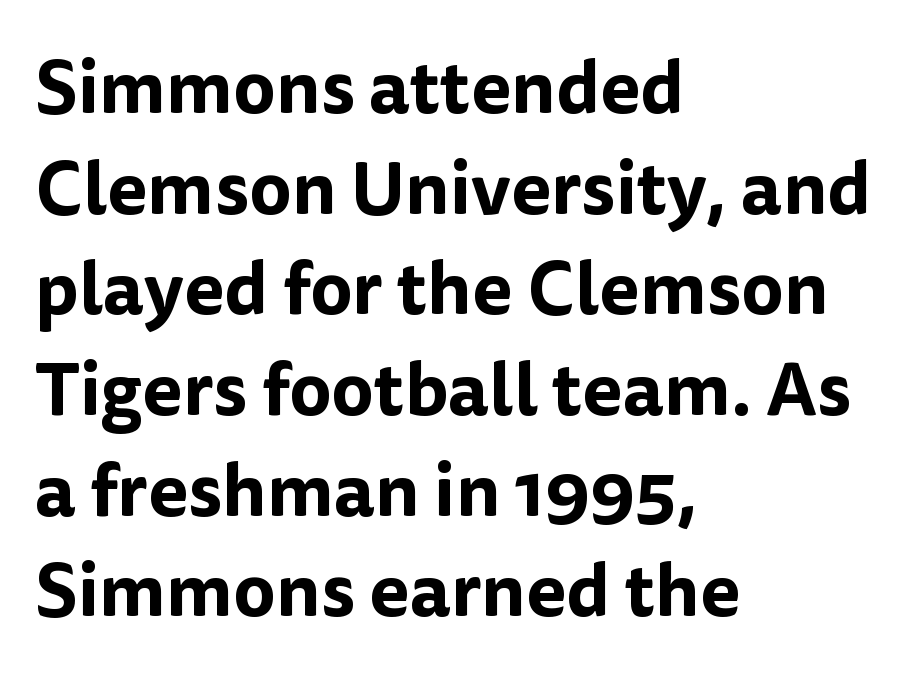
The image shows 74 px sans-serif type, upright; set left-aligned, normal line spacing (1.36x), normal letter spacing, not underlined; low stroke contrast and a medium x-height.
